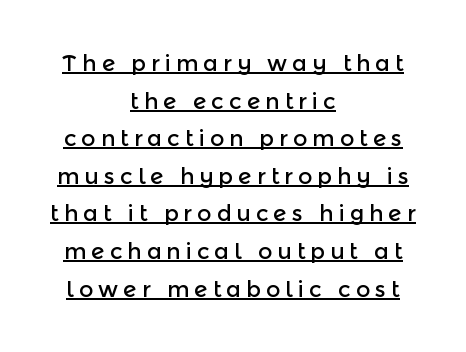
{"italic": "no", "underline": "yes", "align": "center", "line_spacing_ratio": 1.71, "letter_spacing": "wide", "letter_spacing_em": 0.23, "glyph_px": 22}
